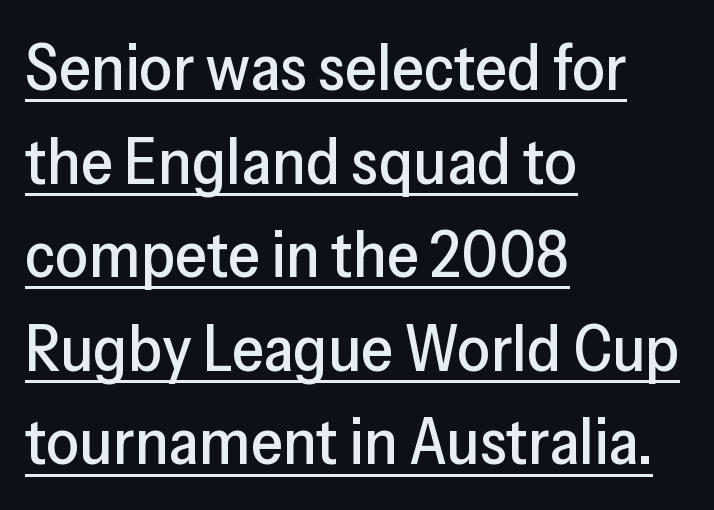
Examine the stroke ends and you'll find no serifs. Looks like someone drew a line under every word here. Think of a printed novel: that variable character pitch is what you see here. This sample uses an upright cut, with every glyph sitting square on the baseline. The rag falls on the right side of this text block. Is there much room between lines? A standard amount, neither cramped nor airy.
